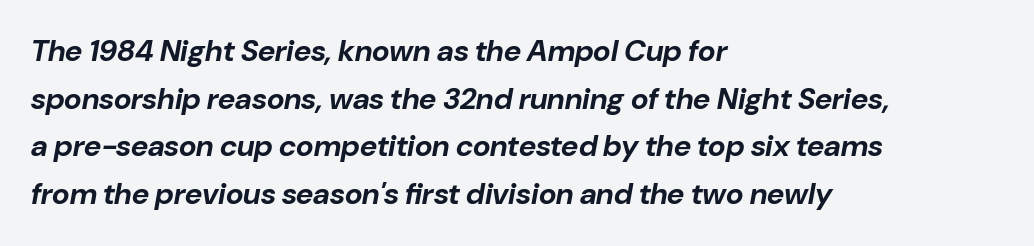
A normal amount of white space separates one row of letters from the next. The glyphs are unaccompanied by any horizontal stroke below them. Layout note: lines flush left. Italic: yes, the glyphs are oblique. I'd describe the lettering as bold — thick and assertive. What stands out about the letter spacing? Nothing — it is the standard amount.
